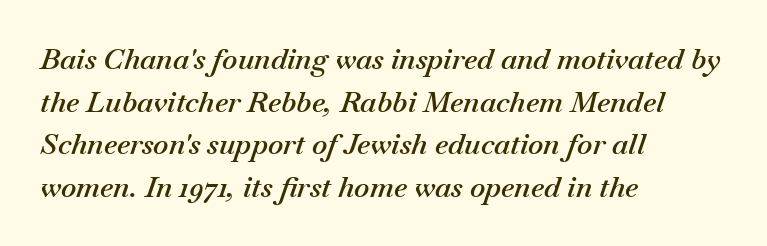
{"italic": "yes", "lean": "right", "slant_degrees": 18, "bold": "semi", "weight": "semibold", "width": "normal", "stroke_contrast": "medium", "x_height": "small", "monospaced": "no", "underline": "no", "align": "left", "line_spacing": "normal", "line_spacing_ratio": 1.47, "letter_spacing": "normal", "letter_spacing_em": 0.0, "glyph_px": 29}
